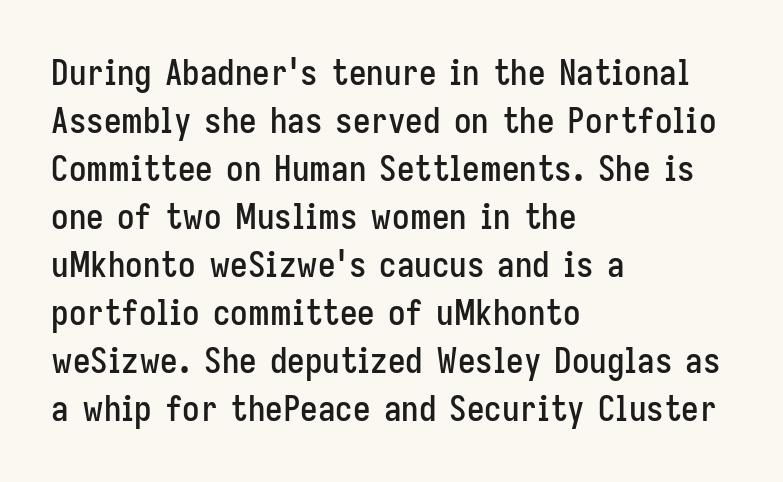
You could call the tracking neutral — neither tight nor loose. Here the designer chose a conventional face with non-uniform glyph widths. What's the leading like? Ordinary, nothing unusual. The lettering stays uniformly vertical, giving the passage a roman look. Beneath every word, the page is bare.
